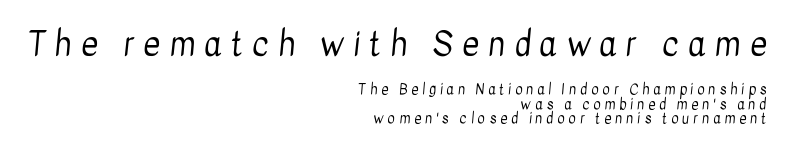
The image shows 33 px regular-weight, condensed sans-serif type; set right-aligned, tight line spacing (1.03x), unusually wide letter spacing (+0.28 em), not underlined; the first (top) block is 2.36x larger; low stroke contrast and a medium x-height.
